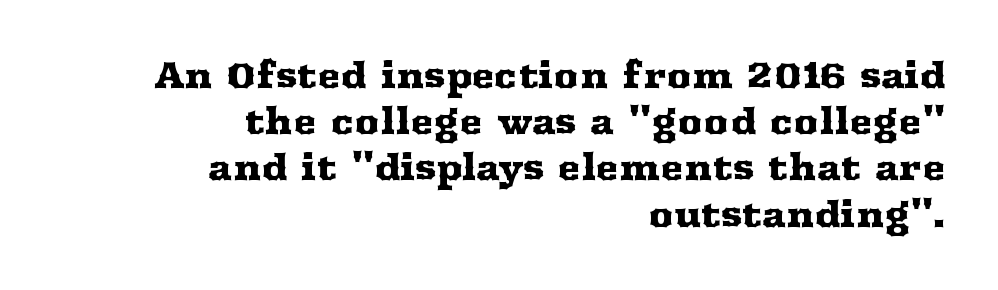
Q: Is the text italic (slanted)? A: No, it is upright.
Q: Is the typeface a serif or a sans-serif typeface? A: Serif.
Q: Is the text underlined? A: No.
Q: How is the paragraph aligned? A: Right-aligned.
Q: Is the spacing between letters normal or unusually wide? A: Normal.
Q: Is the spacing between lines tight, normal or loose? A: Normal.
Q: Width (condensed, normal, or wide)? A: Wide.
Q: Stroke contrast? A: Medium.
Q: x-height? A: Medium.
Q: Monospaced? A: No.
